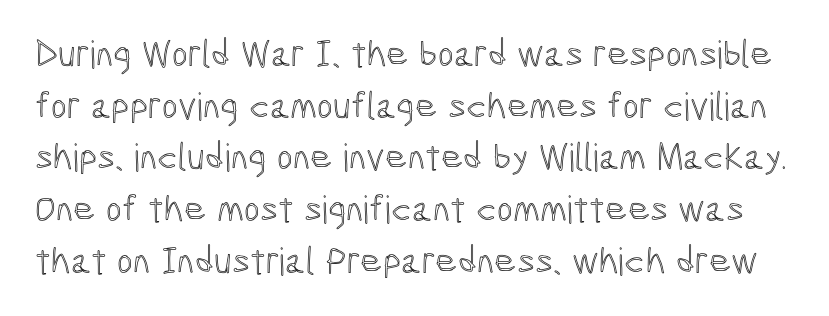
Q: Is the text italic (slanted)? A: No, it is upright.
Q: Is the text underlined? A: No.
Q: Is the spacing between letters normal or unusually wide? A: Normal.
Q: Is the spacing between lines tight, normal or loose? A: Normal.
Q: Width (condensed, normal, or wide)? A: Condensed.
Q: x-height? A: Medium.
Q: Monospaced? A: No.
